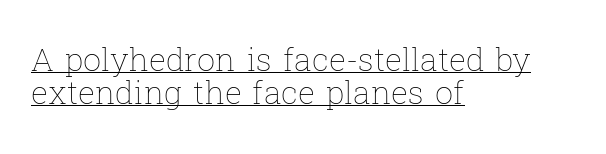
{"italic": "no", "bold": "no", "weight": "thin", "width": "normal", "stroke_contrast": "low", "x_height": "medium", "monospaced": "no", "underline": "yes", "align": "left", "line_spacing": "tight", "line_spacing_ratio": 1.03, "letter_spacing": "normal", "letter_spacing_em": 0.0, "glyph_px": 32}
